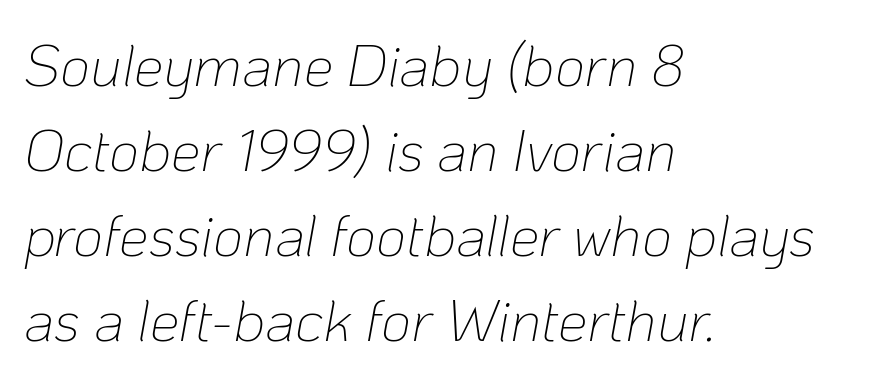
Teacher's note: observe the even left margin — that is flush-left alignment. Normally led — the rows are evenly, conventionally spaced. Each stroke keeps to a modest, everyday thickness or less. Character widths vary here, with narrow letters taking less room than wide ones.
